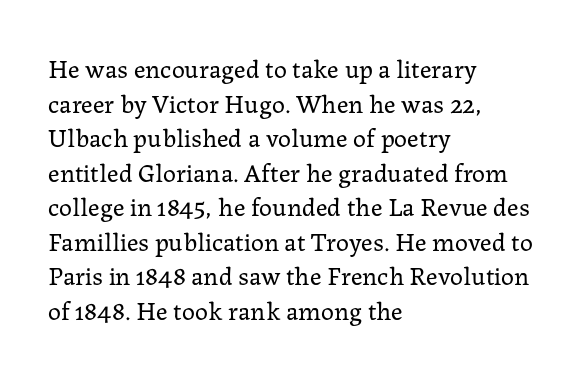
The image shows 26 px text type, upright; set left-aligned, normal line spacing (1.33x), normal letter spacing, not underlined.
